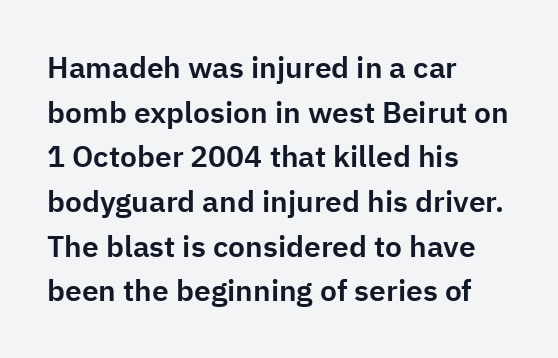
Does the copy run flush right? No — it runs flush left. A typesetter would call this leading conventional body-copy spacing. Lines of text with bare space underneath. The font family rendered here belongs to the sans-serif group. Varying glyph widths throughout — classic text-font behaviour.
